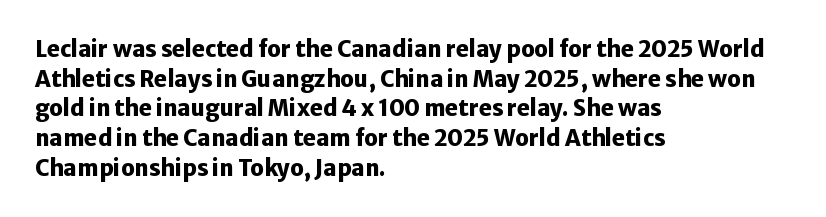
{"italic": "no", "bold": "yes", "underline": "no", "align": "left", "line_spacing": "normal", "line_spacing_ratio": 1.35, "letter_spacing": "normal", "letter_spacing_em": 0.0, "glyph_px": 22}
